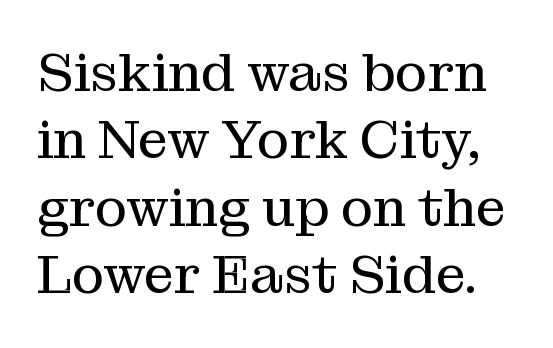
{"serif": "yes", "italic": "no", "bold": "no", "weight": "regular", "width": "normal", "stroke_contrast": "medium", "x_height": "medium", "monospaced": "no", "underline": "no", "line_spacing": "normal", "line_spacing_ratio": 1.25, "letter_spacing": "normal", "letter_spacing_em": 0.0, "glyph_px": 54}
